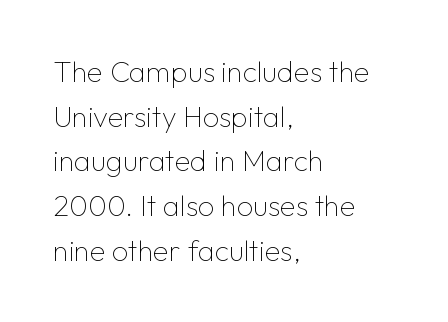
{"serif": "no", "italic": "no", "bold": "no", "weight": "thin", "width": "normal", "stroke_contrast": "low", "x_height": "medium", "monospaced": "no", "underline": "no", "align": "left", "line_spacing": "normal", "line_spacing_ratio": 1.54, "letter_spacing": "normal", "letter_spacing_em": 0.0, "glyph_px": 29}
